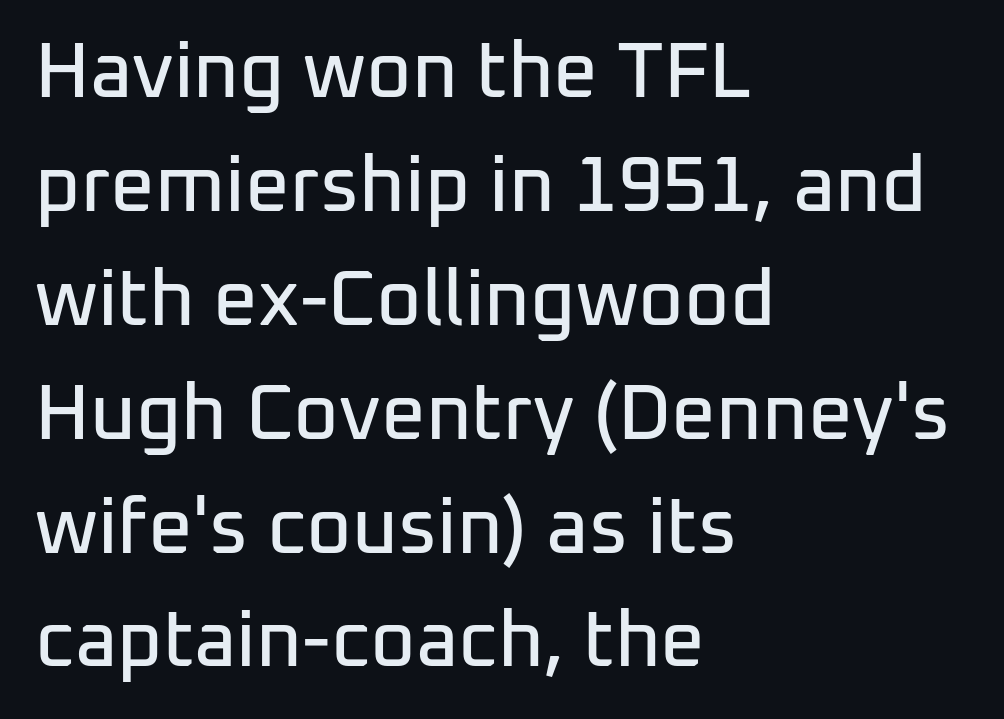
Q: Is the text italic (slanted)? A: No, it is upright.
Q: Is the typeface a serif or a sans-serif typeface? A: Sans-serif.
Q: Is the text underlined? A: No.
Q: How is the paragraph aligned? A: Left-aligned.
Q: Is the spacing between letters normal or unusually wide? A: Normal.
Q: Is the spacing between lines tight, normal or loose? A: Normal.
Q: Width (condensed, normal, or wide)? A: Normal.
Q: Stroke contrast? A: Low.
Q: x-height? A: Medium.
Q: Monospaced? A: No.
